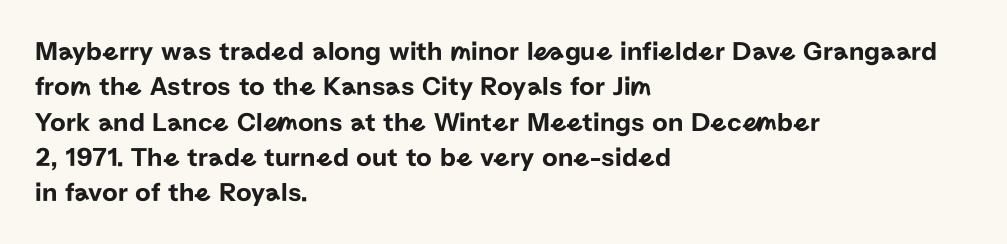
The image shows 27 px text type, upright; set left-aligned, normal line spacing (1.31x), normal letter spacing, not underlined.
